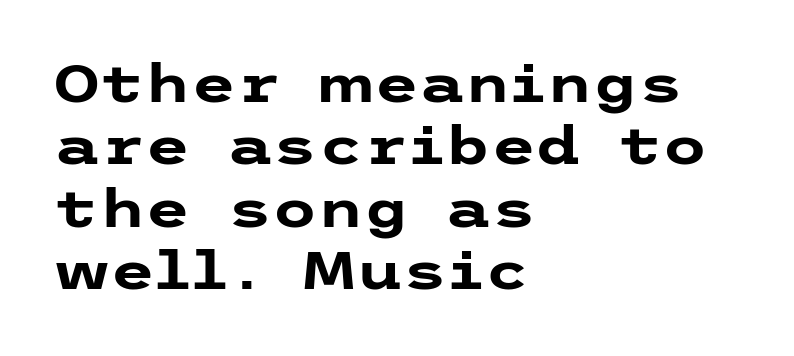
The image shows 52 px heavy, wide sans-serif type, upright; set left-aligned, line spacing 1.2x, normal letter spacing, not underlined; low stroke contrast and a medium x-height.
